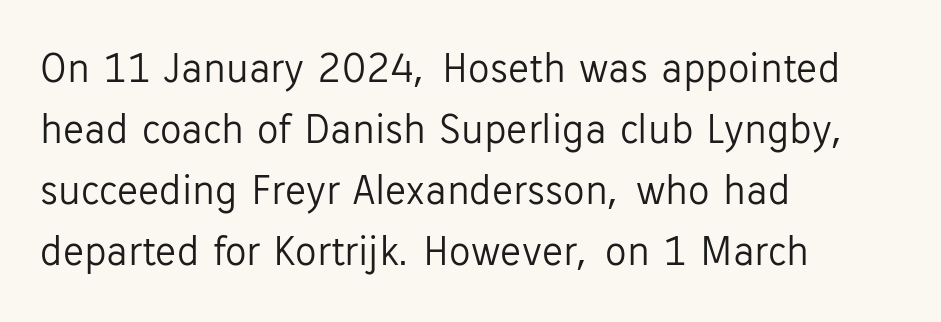
The image shows 43 px light sans-serif type, upright; set left-aligned, normal line spacing (1.42x), normal letter spacing, not underlined; low stroke contrast and a medium x-height.
